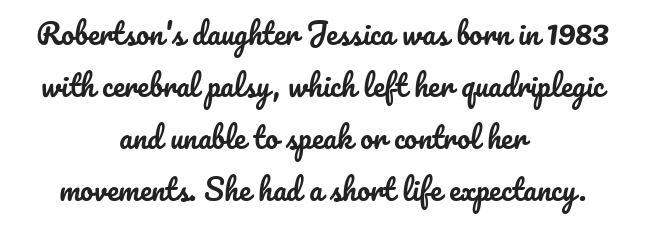
Casual observation: everything's sitting right in the middle. Anything drawn beneath the words? Only blank space. Is the letter spacing exaggerated? No — it looks like the ordinary default. Note the varied advance widths — an 'i' is clearly narrower than an 'm'.
